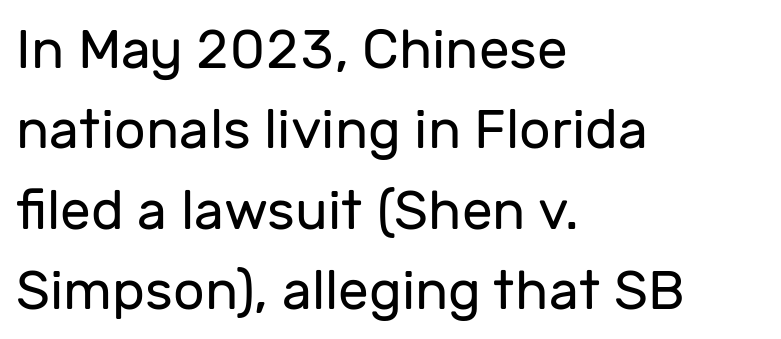
{"serif": "no", "italic": "no", "bold": "no", "weight": "regular", "width": "normal", "stroke_contrast": "low", "x_height": "medium", "monospaced": "no", "underline": "no", "align": "left", "line_spacing": "normal", "line_spacing_ratio": 1.46, "letter_spacing": "normal", "letter_spacing_em": 0.0, "glyph_px": 55}
